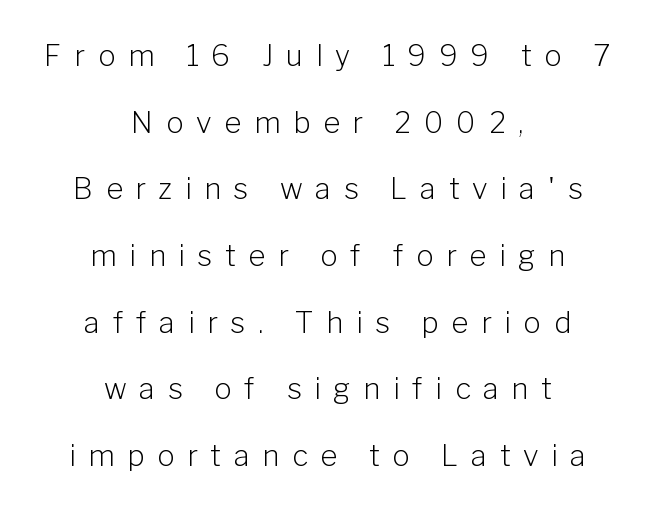
Q: Is the text bold? A: No.
Q: Is the text italic (slanted)? A: No, it is upright.
Q: Is the typeface a serif or a sans-serif typeface? A: Sans-serif.
Q: Is the text underlined? A: No.
Q: How is the paragraph aligned? A: Centered.
Q: Is the spacing between letters normal or unusually wide? A: Unusually wide.
Q: Is the spacing between lines tight, normal or loose? A: Loose.
Q: Width (condensed, normal, or wide)? A: Normal.
Q: Stroke contrast? A: Low.
Q: x-height? A: Medium.
Q: Monospaced? A: No.
